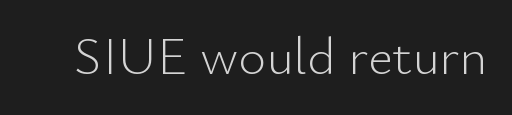
The image shows 53 px light sans-serif type, upright; set normal letter spacing, not underlined; low stroke contrast and a small x-height.
